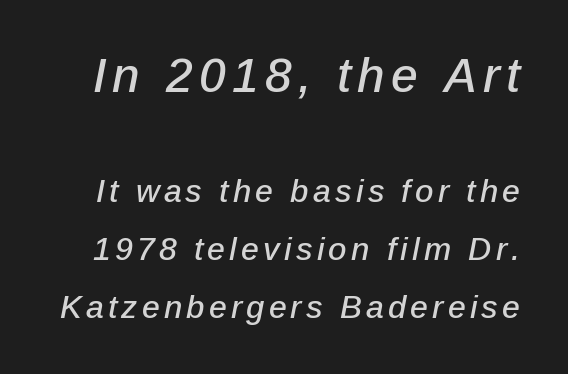
Q: Is the text italic (slanted)? A: Yes, it leans right by about 12 degrees.
Q: Is the text underlined? A: No.
Q: Which block of text is set in a larger size, the first (top) or the second (bottom)? A: The first (top) one.
Q: Width (condensed, normal, or wide)? A: Normal.
Q: Stroke contrast? A: Low.
Q: x-height? A: Medium.
Q: Monospaced? A: No.
